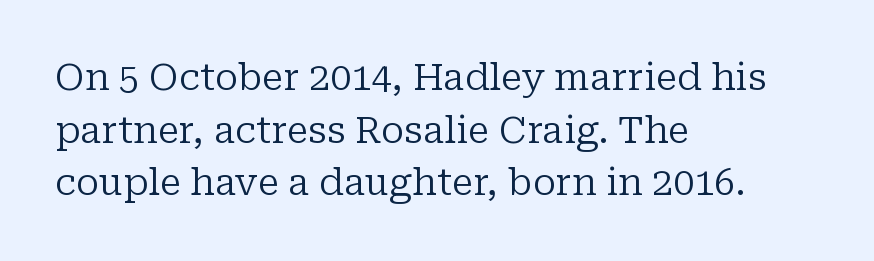
{"serif": "yes", "italic": "no", "bold": "no", "weight": "regular", "width": "normal", "stroke_contrast": "low", "x_height": "medium", "monospaced": "no", "underline": "no", "align": "left", "line_spacing": "normal", "line_spacing_ratio": 1.42, "letter_spacing": "normal", "letter_spacing_em": 0.0, "glyph_px": 37}
